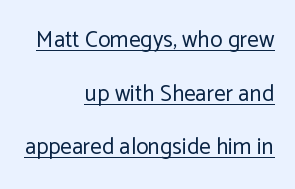
Does the copy run flush right? Yes — the right margin is perfectly even. The weight tops out at a normal text grade. Observe the ordinary spacing: letters are neighbours, not strangers. The rendering uses a large line-height, opening up the rows. Is there any slant? The stems are plumb. A continuous stroke trails under the words, as in a hyperlink.
